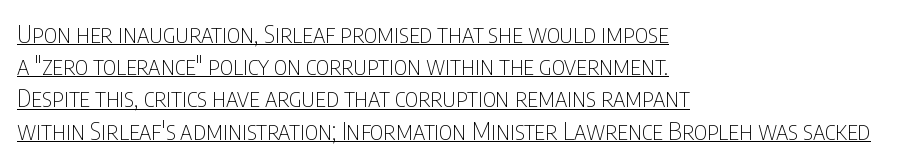
Q: Is the text bold? A: No.
Q: Is the text italic (slanted)? A: No, it is upright.
Q: Is the text underlined? A: Yes.
Q: How is the paragraph aligned? A: Left-aligned.
Q: Is the spacing between letters normal or unusually wide? A: Normal.
Q: Is the spacing between lines tight, normal or loose? A: Normal.
